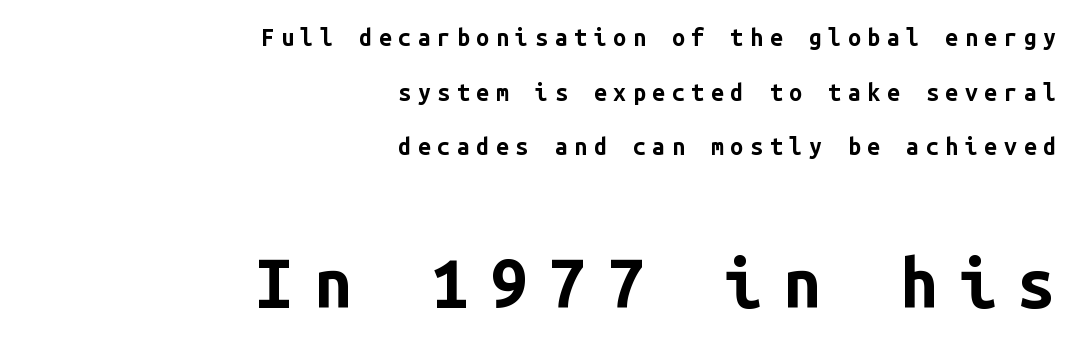
Q: Is the text bold? A: Yes.
Q: Is the text italic (slanted)? A: No, it is upright.
Q: Is the typeface a serif or a sans-serif typeface? A: Sans-serif.
Q: Is the text underlined? A: No.
Q: How is the paragraph aligned? A: Right-aligned.
Q: Is the spacing between letters normal or unusually wide? A: Unusually wide.
Q: Is the spacing between lines tight, normal or loose? A: Loose.
Q: Which block of text is set in a larger size, the first (top) or the second (bottom)? A: The second (bottom) one.
Q: Width (condensed, normal, or wide)? A: Normal.
Q: Stroke contrast? A: Low.
Q: x-height? A: Medium.
Q: Monospaced? A: Yes.
